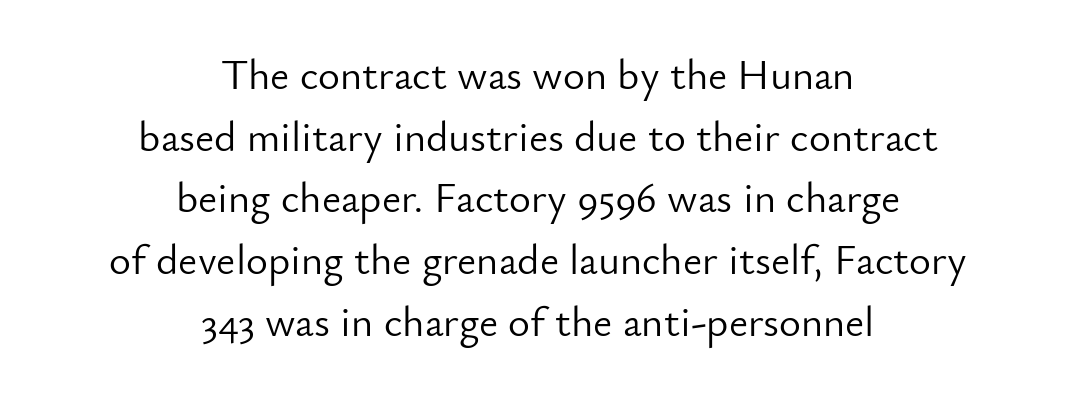
Standard letterfit; no display-style spreading of the glyphs. A normal amount of white space separates one row of letters from the next. This sample has the flowing, uneven cadence of proportional lettering. The compositor balanced each line on the midline.
